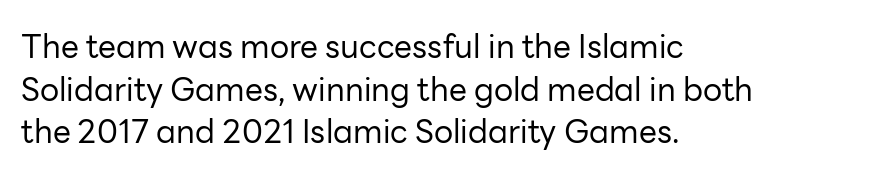
The image shows 32 px regular-weight sans-serif type, upright; set left-aligned, normal line spacing (1.33x), normal letter spacing, not underlined; low stroke contrast and a medium x-height.
